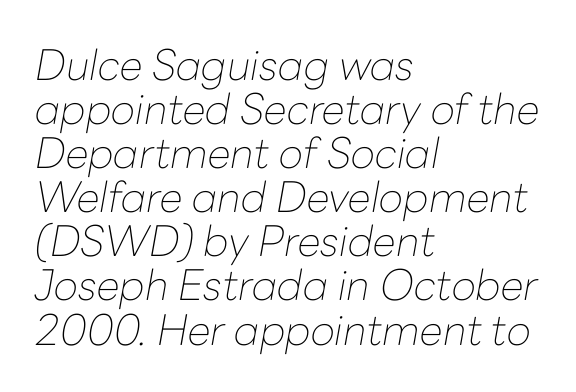
The image shows 42 px thin type, italic (leaning right); set left-aligned, tight line spacing (1.05x), normal letter spacing, not underlined; low stroke contrast and a medium x-height.
